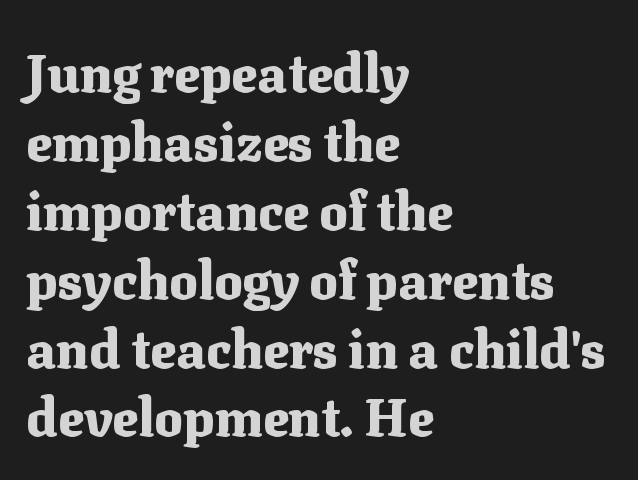
{"serif": "yes", "italic": "no", "bold": "yes", "weight": "heavy", "width": "normal", "stroke_contrast": "medium", "x_height": "medium", "monospaced": "no", "underline": "no", "align": "left", "line_spacing": "normal", "line_spacing_ratio": 1.3, "letter_spacing": "normal", "letter_spacing_em": 0.0, "glyph_px": 53}
